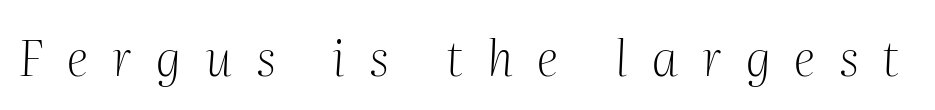
{"serif": "yes", "italic": "yes", "lean": "right", "slant_degrees": 2, "bold": "no", "weight": "light", "width": "normal", "stroke_contrast": "medium", "x_height": "medium", "monospaced": "no", "underline": "no", "letter_spacing": "wide", "letter_spacing_em": 0.49, "glyph_px": 49}
